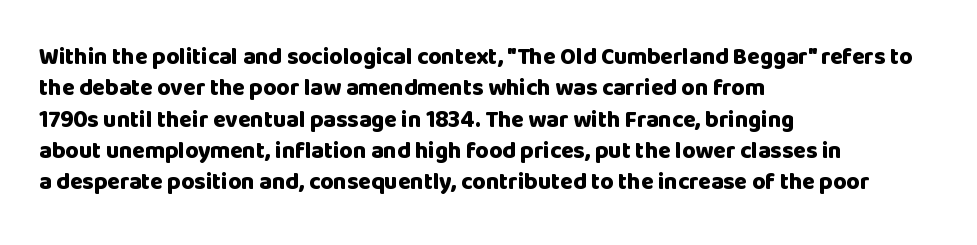
The image shows 23 px bold type, upright; set left-aligned, normal line spacing (1.36x), normal letter spacing, not underlined.
